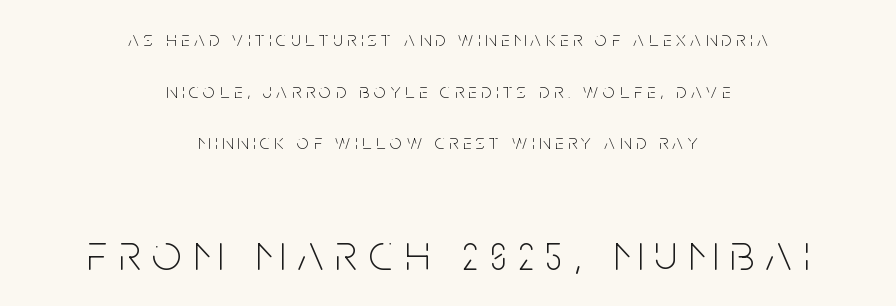
The face used here is rendered with a markedly widened letterfit. These lines stack symmetrically, like a column narrowing and widening about its center. Honestly, there is no underline to notice here at all. Summary of vertical rhythm: relaxed, with wide interline spacing. The rendering enlarges the type as you move from the upper chunk to the lower. Stroke mass is kept to a normal reading level or below.
